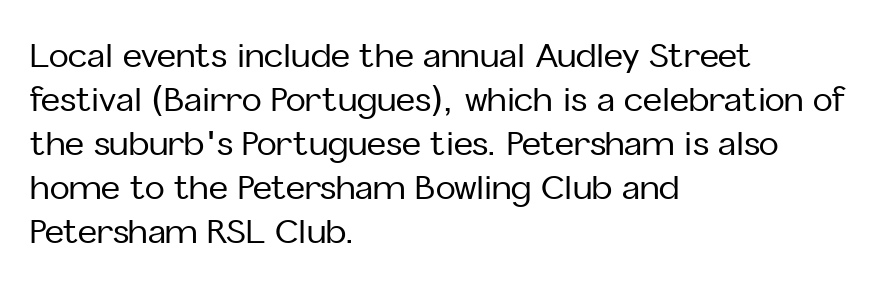
{"serif": "no", "italic": "no", "width": "normal", "stroke_contrast": "low", "x_height": "medium", "monospaced": "no", "underline": "no", "align": "left", "line_spacing": "normal", "line_spacing_ratio": 1.33, "letter_spacing": "normal", "letter_spacing_em": 0.0, "glyph_px": 33}
